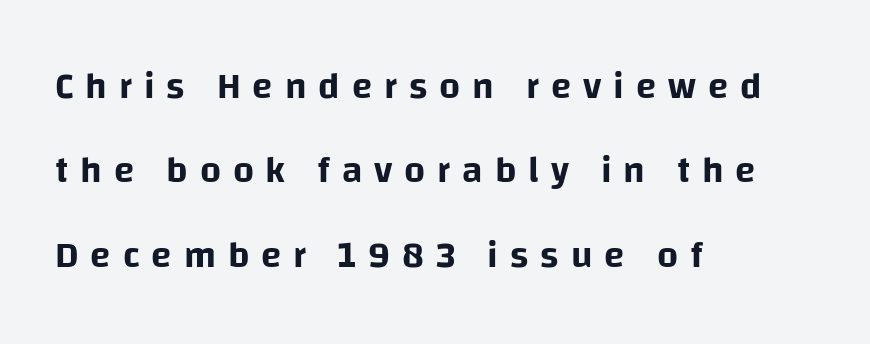
The image shows 37 px sans-serif type, upright; set left-aligned, loose line spacing (2.28x), unusually wide letter spacing (+0.32 em), not underlined; low stroke contrast and a large x-height.
